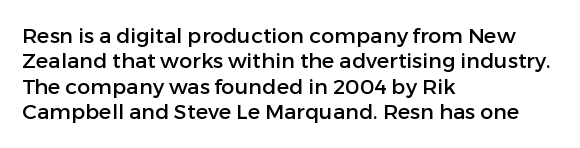
Short and long lines alike share a common starting point at left. Letters rest on an invisible, unmarked baseline. No extra tracking has been applied to these lines. Is there any slant? The stems are plumb.
